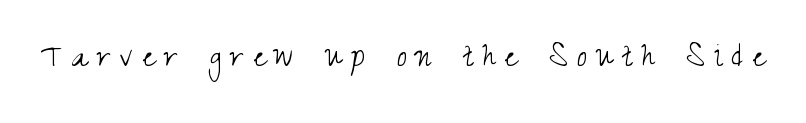
The image shows 37 px light, condensed sans-serif type, upright; set unusually wide letter spacing (+0.25 em), not underlined; medium stroke contrast and a small x-height.
